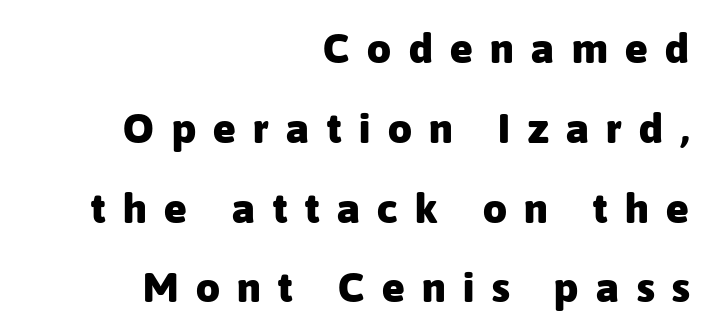
{"serif": "no", "italic": "no", "bold": "yes", "weight": "heavy", "width": "normal", "stroke_contrast": "low", "x_height": "medium", "monospaced": "no", "underline": "no", "align": "right", "line_spacing": "loose", "line_spacing_ratio": 1.9, "letter_spacing": "wide", "letter_spacing_em": 0.42, "glyph_px": 42}
